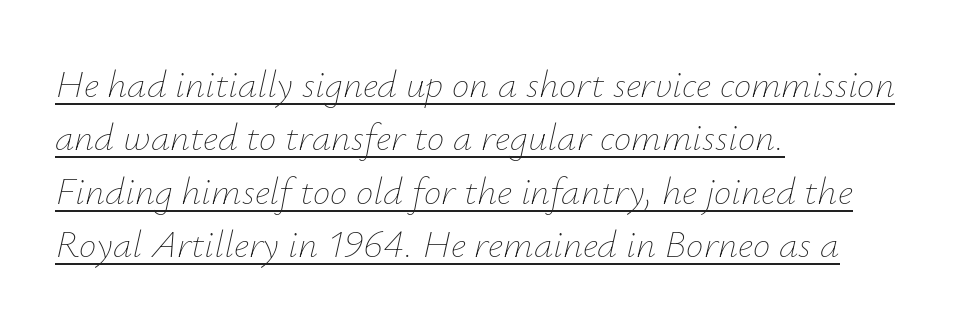
Q: Is the text bold? A: No.
Q: Is the text italic (slanted)? A: Yes, it leans right by about 12 degrees.
Q: Is the text underlined? A: Yes.
Q: How is the paragraph aligned? A: Left-aligned.
Q: Is the spacing between letters normal or unusually wide? A: Normal.
Q: Is the spacing between lines tight, normal or loose? A: Normal.
Q: Width (condensed, normal, or wide)? A: Normal.
Q: Stroke contrast? A: Low.
Q: x-height? A: Small.
Q: Monospaced? A: No.
